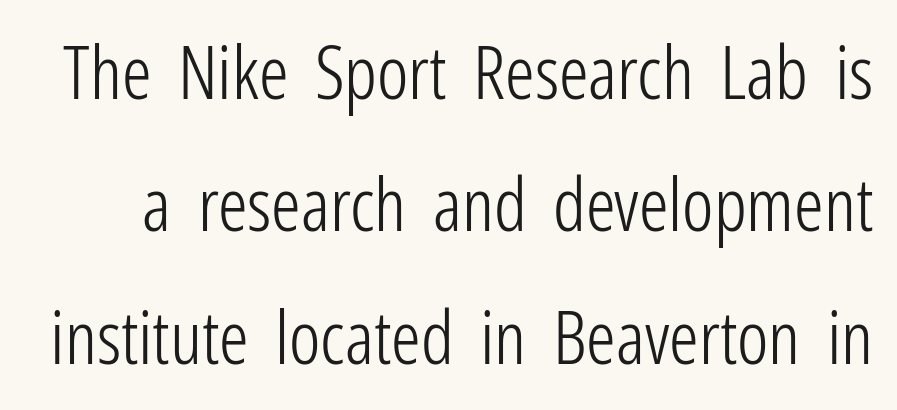
The image shows 74 px light, condensed sans-serif type, upright; set line spacing 1.79x, normal letter spacing, not underlined; low stroke contrast and a medium x-height.
